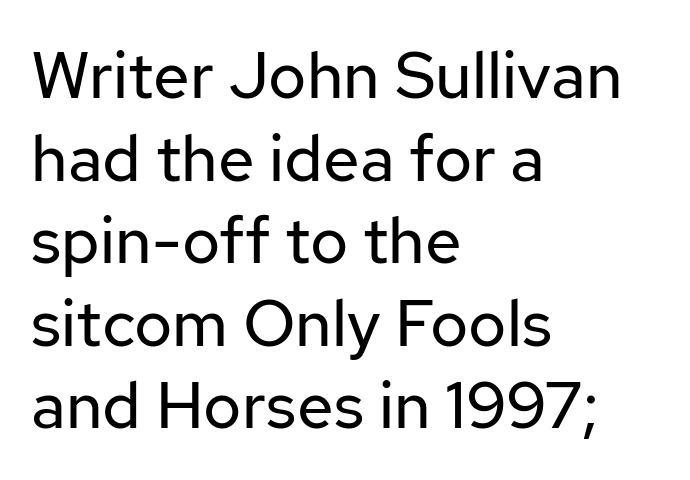
{"serif": "no", "italic": "no", "bold": "no", "weight": "regular", "width": "normal", "stroke_contrast": "low", "x_height": "medium", "monospaced": "no", "underline": "no", "align": "left", "line_spacing": "normal", "line_spacing_ratio": 1.27, "letter_spacing": "normal", "letter_spacing_em": 0.0, "glyph_px": 65}
